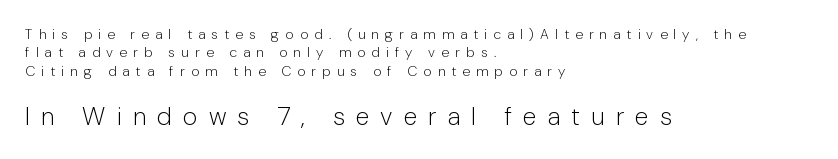
Q: Is the text bold? A: No.
Q: Is the text italic (slanted)? A: No, it is upright.
Q: Is the text underlined? A: No.
Q: How is the paragraph aligned? A: Left-aligned.
Q: Is the spacing between letters normal or unusually wide? A: Unusually wide.
Q: Is the spacing between lines tight, normal or loose? A: Normal.
Q: Which block of text is set in a larger size, the first (top) or the second (bottom)? A: The second (bottom) one.
